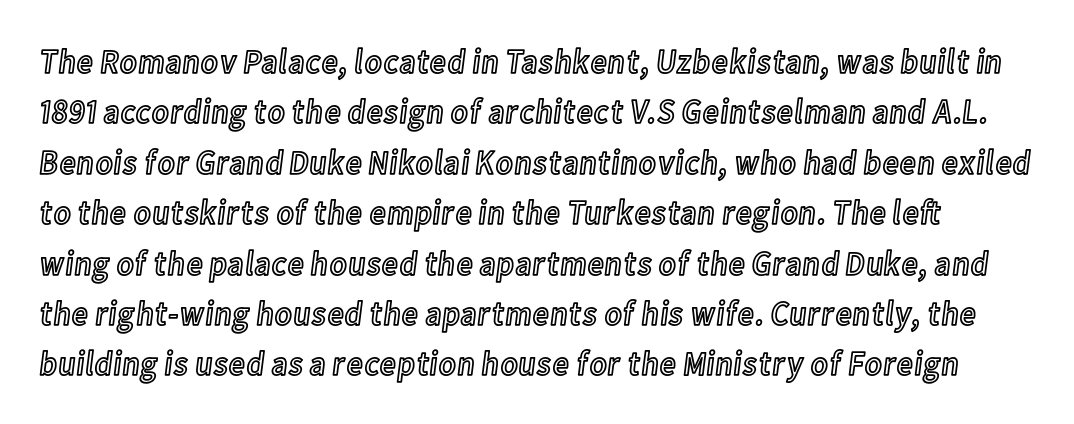
Summary of vertical rhythm: regular, with standard interline spacing. Rule under the text: the space is simply empty. The horizontal fit of the characters is conventional and even.
